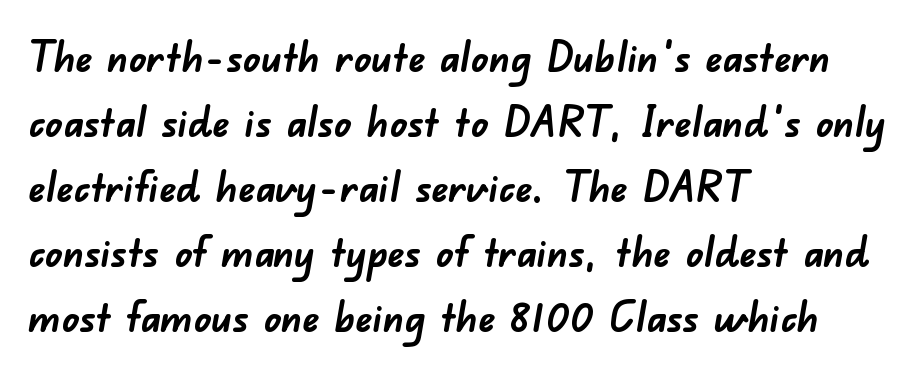
{"serif": "no", "bold": "yes", "weight": "semibold", "width": "normal", "stroke_contrast": "low", "x_height": "small", "monospaced": "no", "underline": "no", "align": "left", "line_spacing": "normal", "line_spacing_ratio": 1.55, "letter_spacing": "normal", "letter_spacing_em": 0.0, "glyph_px": 42}
